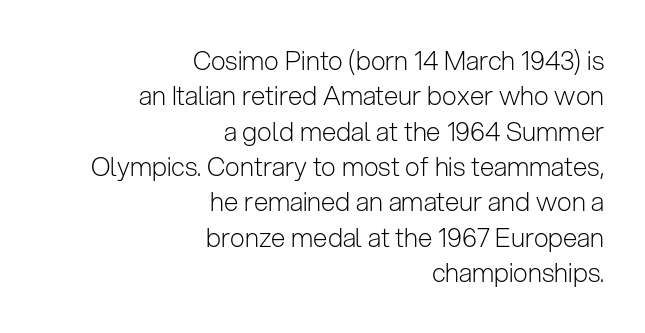
Honestly, there is no underline to notice here at all. A typesetter would mark this as roman, not italic. The compositor pushed each line to the right boundary. Caption: face not bold, strokes unweighted. These lines sit exactly where default settings would place them. The letters sit at their default tracking, neither squeezed nor spread.
